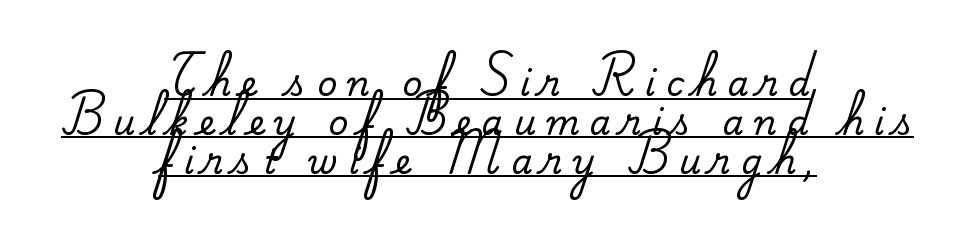
The image shows 34 px serif type; set centered, tight line spacing (1.14x), unusually wide letter spacing (+0.31 em), underlined; medium stroke contrast and a small x-height.
